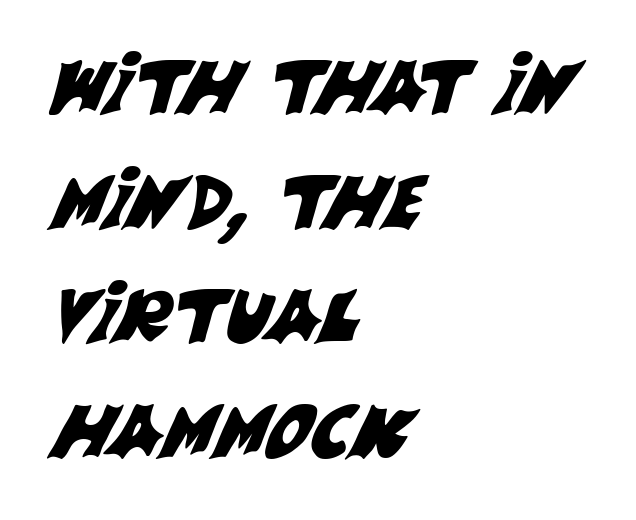
The image shows 73 px sans-serif type; set left-aligned, normal line spacing (1.57x), normal letter spacing, not underlined; medium stroke contrast and a large x-height.
